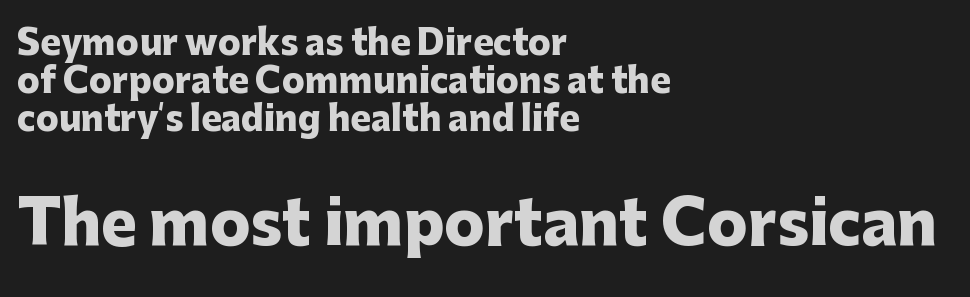
The image shows 60 px heavy sans-serif type, upright; set left-aligned, tight line spacing (1.12x), normal letter spacing, not underlined; the second (bottom) block is 1.76x larger; low stroke contrast and a medium x-height.
